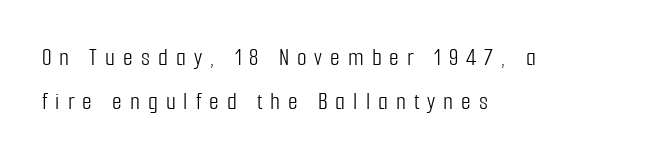
The passage is arranged the way most books set body copy — flush left. The lettering stays uniformly vertical, giving the passage a roman look. Counters stay open thanks to moderate or lighter strokes. The specimen omits any rule beneath the text block's lines. Loose tracking; the words dissolve into strings of separated letters.
